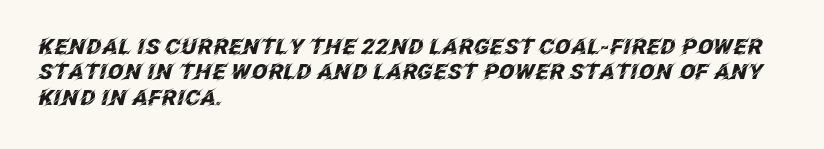
Casual observation: everything's shoved over to the left. Bare-footed words on every line. Emphasis-style slanted type is in use. Between one letter and the next there's only the usual sliver of space.
